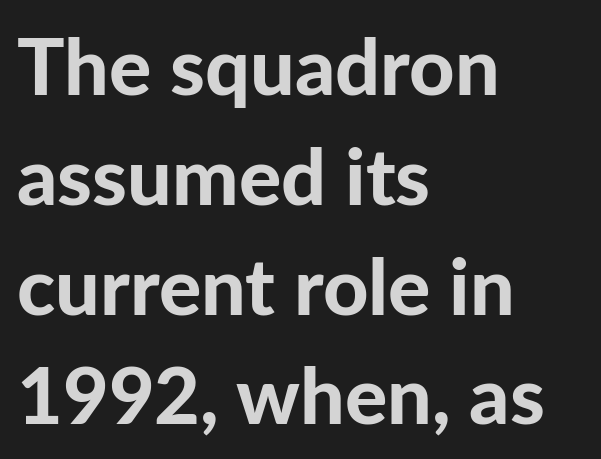
Q: Is the text bold? A: Yes.
Q: Is the text italic (slanted)? A: No, it is upright.
Q: Is the typeface a serif or a sans-serif typeface? A: Sans-serif.
Q: Is the text underlined? A: No.
Q: How is the paragraph aligned? A: Left-aligned.
Q: Is the spacing between letters normal or unusually wide? A: Normal.
Q: Is the spacing between lines tight, normal or loose? A: Normal.
Q: Width (condensed, normal, or wide)? A: Normal.
Q: Stroke contrast? A: Low.
Q: x-height? A: Medium.
Q: Monospaced? A: No.
